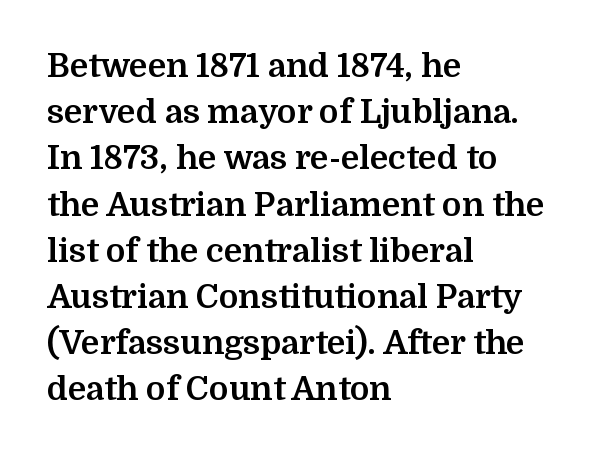
Q: Is the text bold? A: Yes.
Q: Is the text italic (slanted)? A: No, it is upright.
Q: Is the typeface a serif or a sans-serif typeface? A: Serif.
Q: Is the text underlined? A: No.
Q: How is the paragraph aligned? A: Left-aligned.
Q: Is the spacing between letters normal or unusually wide? A: Normal.
Q: Is the spacing between lines tight, normal or loose? A: Normal.
Q: Width (condensed, normal, or wide)? A: Normal.
Q: Stroke contrast? A: Medium.
Q: x-height? A: Medium.
Q: Monospaced? A: No.
